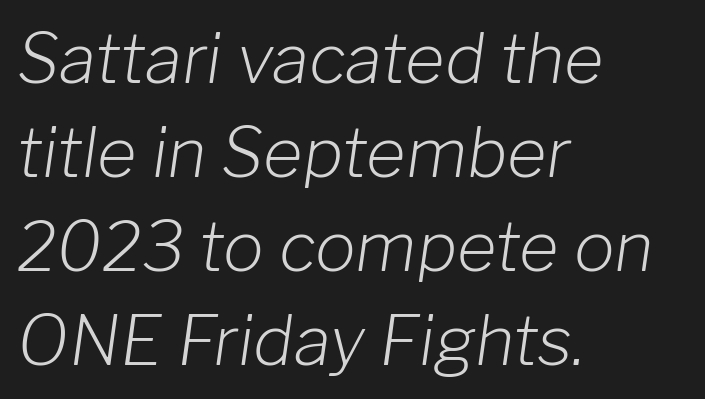
Q: Is the text bold? A: No.
Q: Is the text italic (slanted)? A: Yes, it leans right by about 8 degrees.
Q: Is the text underlined? A: No.
Q: How is the paragraph aligned? A: Left-aligned.
Q: Is the spacing between letters normal or unusually wide? A: Normal.
Q: Is the spacing between lines tight, normal or loose? A: Normal.
Q: Width (condensed, normal, or wide)? A: Normal.
Q: Stroke contrast? A: Low.
Q: x-height? A: Medium.
Q: Monospaced? A: No.
